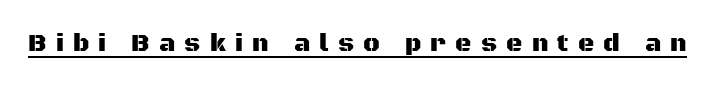
The image shows 25 px text type, upright; set unusually wide letter spacing (+0.37 em), underlined.
